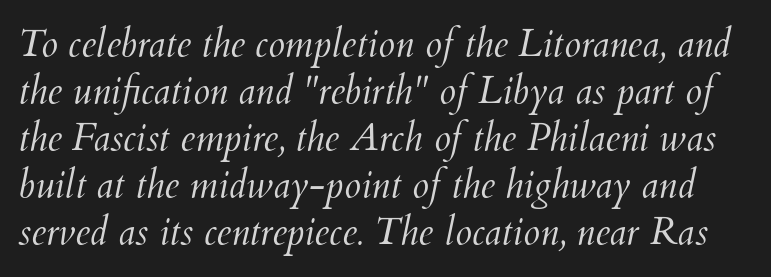
The image shows 38 px light type, italic (leaning right); set line spacing 1.24x, normal letter spacing, not underlined; medium stroke contrast and a small x-height.
